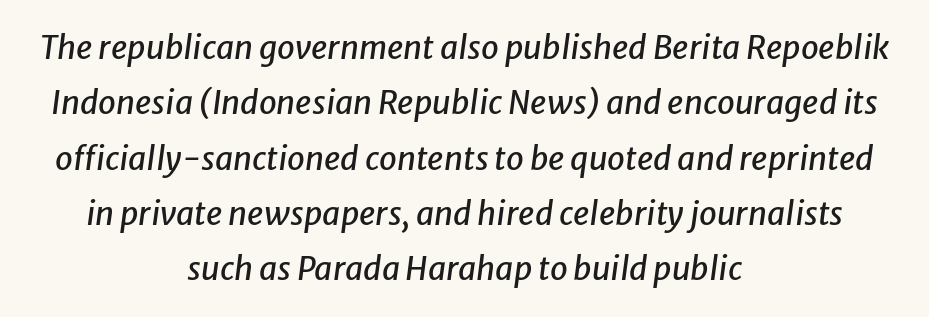
Q: Is the text italic (slanted)? A: Yes, it leans right by about 8 degrees.
Q: Is the text underlined? A: No.
Q: How is the paragraph aligned? A: Centered.
Q: Is the spacing between letters normal or unusually wide? A: Normal.
Q: Width (condensed, normal, or wide)? A: Normal.
Q: Stroke contrast? A: Low.
Q: x-height? A: Medium.
Q: Monospaced? A: No.
